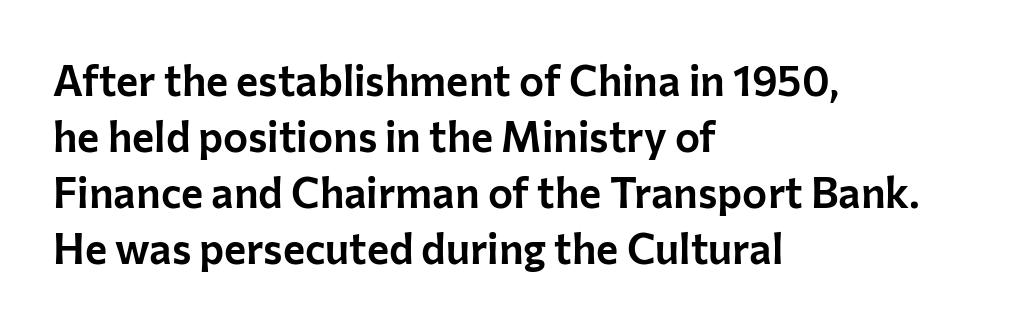
Q: Is the text italic (slanted)? A: No, it is upright.
Q: Is the typeface a serif or a sans-serif typeface? A: Sans-serif.
Q: Is the text underlined? A: No.
Q: How is the paragraph aligned? A: Left-aligned.
Q: Is the spacing between letters normal or unusually wide? A: Normal.
Q: Is the spacing between lines tight, normal or loose? A: Normal.
Q: Width (condensed, normal, or wide)? A: Normal.
Q: Stroke contrast? A: Low.
Q: x-height? A: Medium.
Q: Monospaced? A: No.
